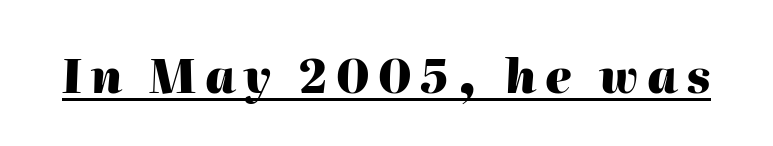
{"italic": "yes", "lean": "right", "slant_degrees": 2, "bold": "yes", "weight": "heavy", "width": "normal", "stroke_contrast": "high", "x_height": "medium", "monospaced": "no", "underline": "yes", "glyph_px": 46}
